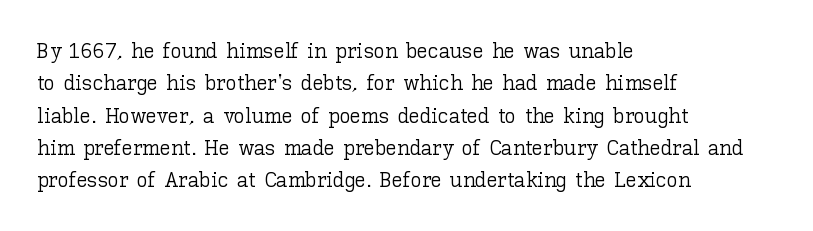
Q: Is the text bold? A: No.
Q: Is the text italic (slanted)? A: No, it is upright.
Q: Is the text underlined? A: No.
Q: How is the paragraph aligned? A: Left-aligned.
Q: Is the spacing between letters normal or unusually wide? A: Normal.
Q: Is the spacing between lines tight, normal or loose? A: Normal.
